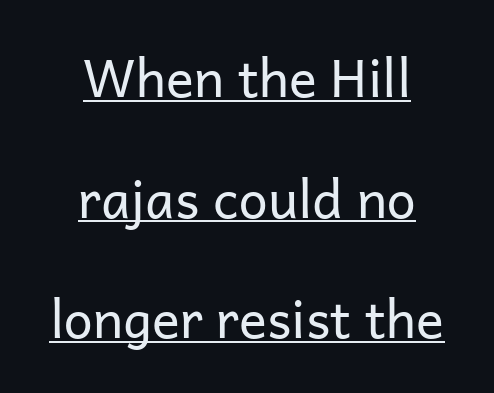
This sample has the flowing, uneven cadence of proportional lettering. Has an underline been added? It has. Does the lettering tilt? It doesn't — this is upright. The face looks like a standard text weight, possibly lighter.
